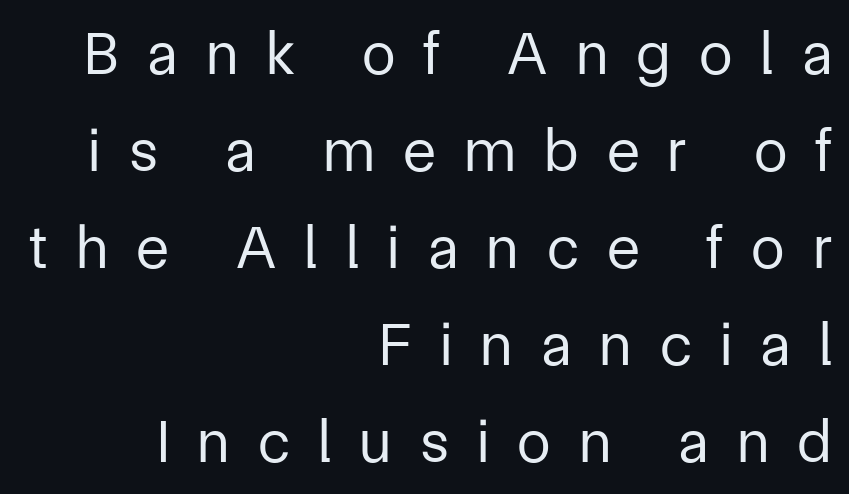
Quick note: underline off. Letter spacing: wide. Letters have the restrained weight of plain body copy at most. The specimen reads as upright at a glance.
